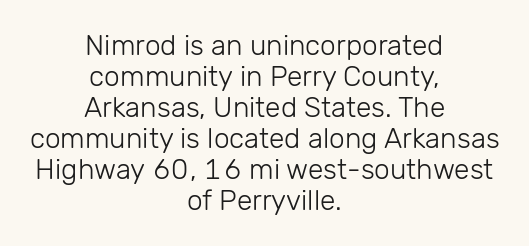
Q: Is the text bold? A: No.
Q: Is the text italic (slanted)? A: No, it is upright.
Q: Is the typeface a serif or a sans-serif typeface? A: Sans-serif.
Q: Is the text underlined? A: No.
Q: How is the paragraph aligned? A: Centered.
Q: Is the spacing between letters normal or unusually wide? A: Normal.
Q: Is the spacing between lines tight, normal or loose? A: Tight.
Q: Width (condensed, normal, or wide)? A: Normal.
Q: Stroke contrast? A: Low.
Q: x-height? A: Medium.
Q: Monospaced? A: No.
